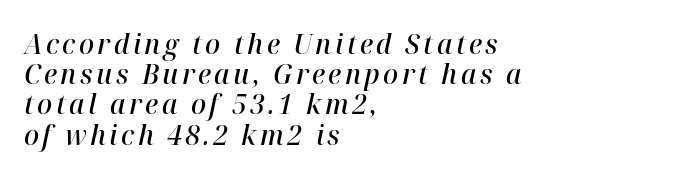
The image shows 28 px semibold type, italic (leaning right); set left-aligned, tight line spacing (1.08x), not underlined; high stroke contrast and a medium x-height.
